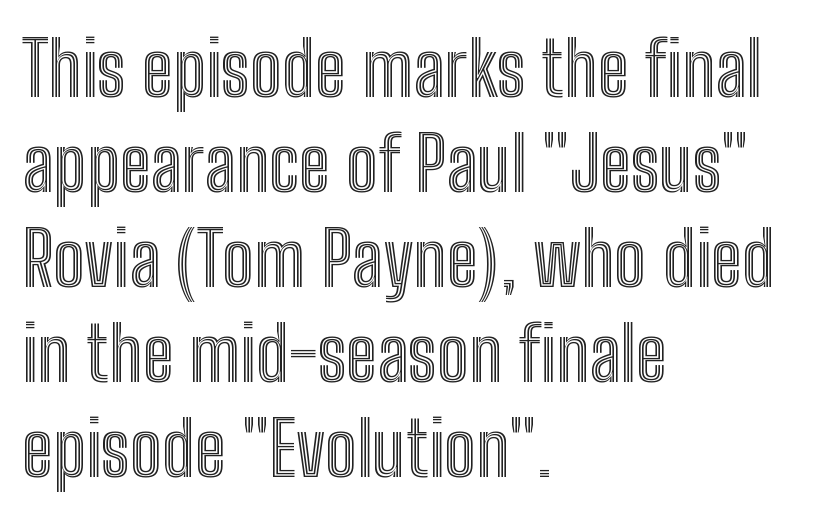
The image shows 76 px condensed type, upright; set left-aligned, normal line spacing (1.25x), normal letter spacing, not underlined; a medium x-height.
